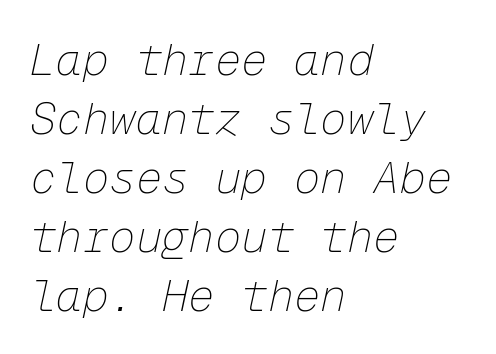
The image shows 44 px thin type, italic (leaning right), monospaced; set left-aligned, normal line spacing (1.34x), normal letter spacing, not underlined; low stroke contrast and a medium x-height.
